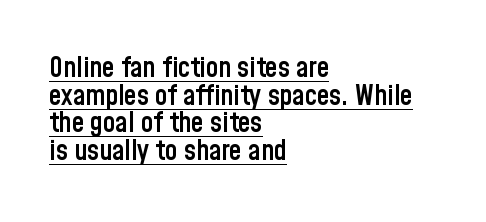
Q: Is the text bold? A: Semi-bold.
Q: Is the text italic (slanted)? A: No, it is upright.
Q: Is the typeface a serif or a sans-serif typeface? A: Sans-serif.
Q: Is the text underlined? A: Yes.
Q: How is the paragraph aligned? A: Left-aligned.
Q: Is the spacing between letters normal or unusually wide? A: Normal.
Q: Is the spacing between lines tight, normal or loose? A: Tight.
Q: Width (condensed, normal, or wide)? A: Condensed.
Q: Stroke contrast? A: Low.
Q: x-height? A: Medium.
Q: Monospaced? A: No.
